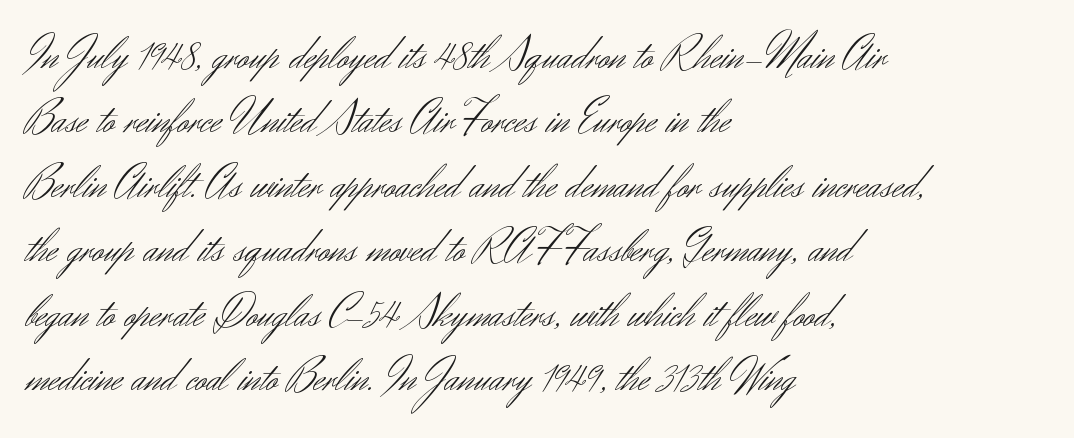
The image shows 46 px light sans-serif type; set left-aligned, normal line spacing (1.4x), normal letter spacing, not underlined; medium stroke contrast and a small x-height.
